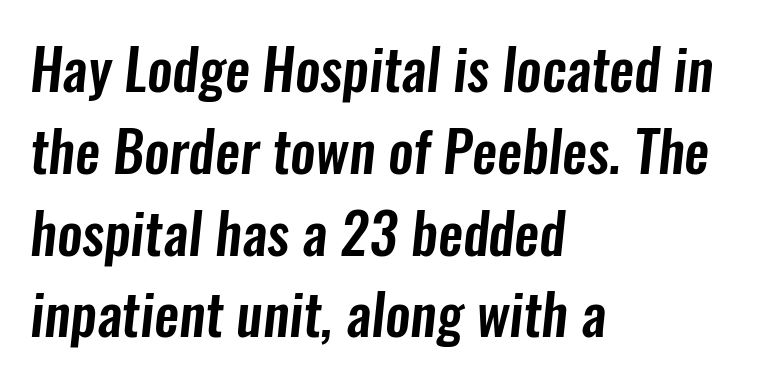
{"serif": "no", "width": "condensed", "stroke_contrast": "low", "x_height": "medium", "monospaced": "no", "underline": "no", "align": "left", "line_spacing": "normal", "line_spacing_ratio": 1.46, "letter_spacing": "normal", "letter_spacing_em": 0.0, "glyph_px": 56}
